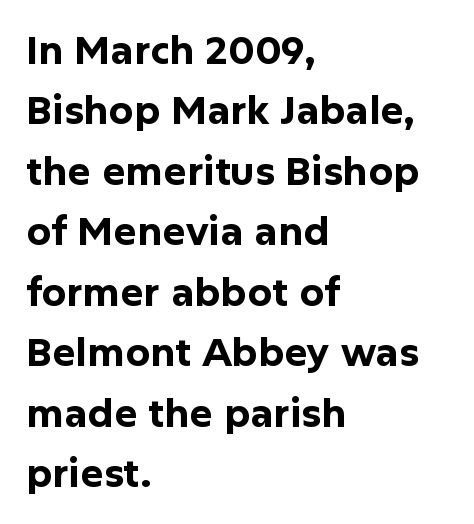
{"serif": "no", "italic": "no", "bold": "yes", "weight": "bold", "width": "normal", "stroke_contrast": "low", "x_height": "medium", "monospaced": "no", "underline": "no", "align": "left", "line_spacing": "normal", "line_spacing_ratio": 1.55, "letter_spacing": "normal", "letter_spacing_em": 0.0, "glyph_px": 39}
